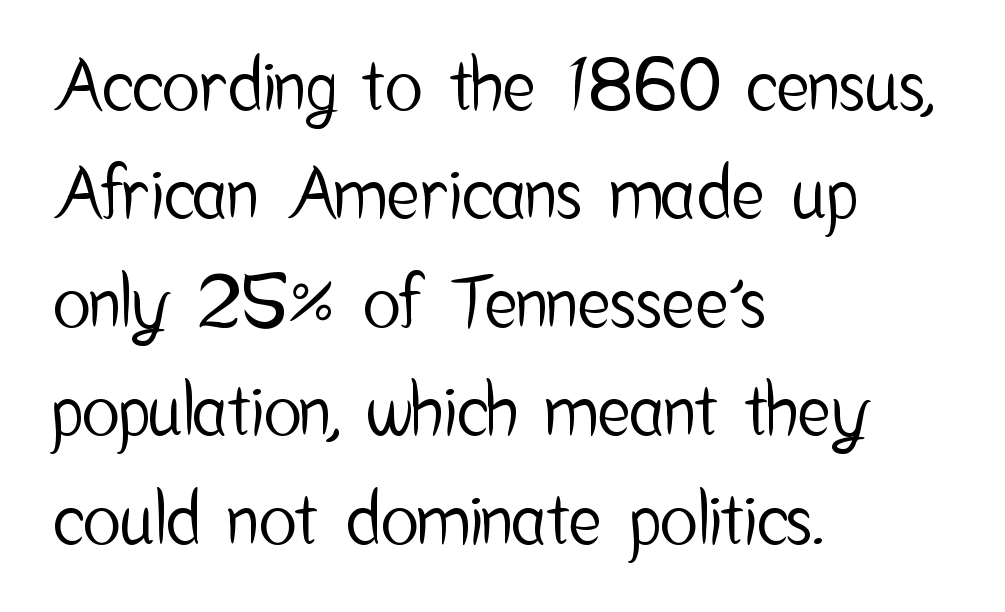
The image shows 70 px condensed sans-serif type, upright; set left-aligned, normal line spacing (1.55x), normal letter spacing, not underlined; low stroke contrast and a medium x-height.
